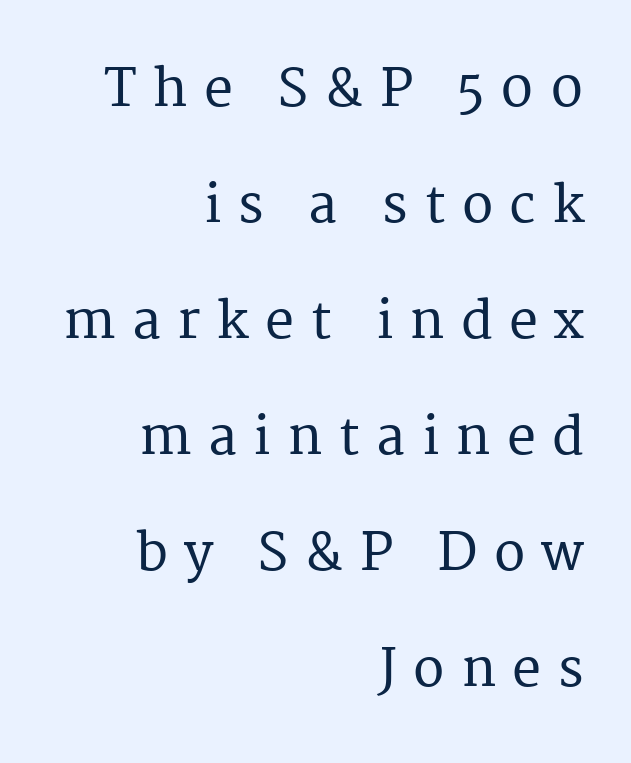
The image shows 52 px serif type, upright; set right-aligned, loose line spacing (2.23x), unusually wide letter spacing (+0.31 em), not underlined; medium stroke contrast and a medium x-height.
